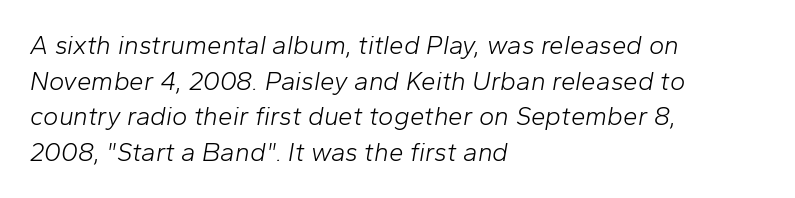
The image shows 26 px text type, italic (leaning right); set left-aligned, normal line spacing (1.37x), normal letter spacing, not underlined.
